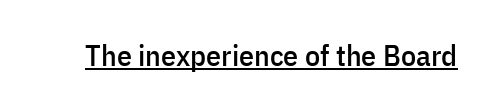
Q: Is the text italic (slanted)? A: No, it is upright.
Q: Is the typeface a serif or a sans-serif typeface? A: Sans-serif.
Q: Is the text underlined? A: Yes.
Q: Is the spacing between letters normal or unusually wide? A: Normal.
Q: Width (condensed, normal, or wide)? A: Condensed.
Q: Stroke contrast? A: Low.
Q: x-height? A: Medium.
Q: Monospaced? A: No.
